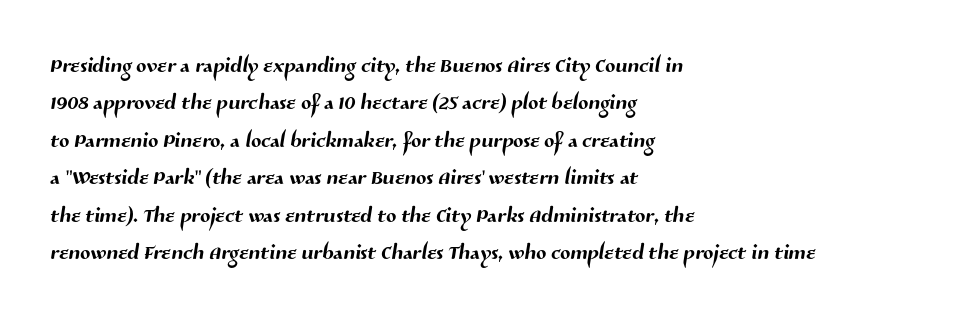
{"serif": "no", "width": "normal", "stroke_contrast": "medium", "x_height": "medium", "monospaced": "no", "underline": "no", "align": "left", "line_spacing": "normal", "line_spacing_ratio": 1.25, "letter_spacing": "normal", "letter_spacing_em": 0.0, "glyph_px": 30}
